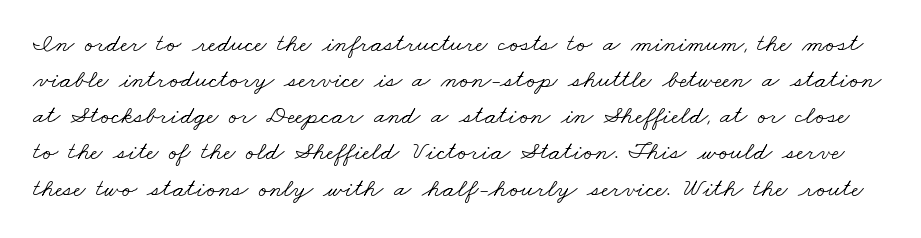
Q: Is the text bold? A: No.
Q: Is the text underlined? A: No.
Q: Is the spacing between letters normal or unusually wide? A: Normal.
Q: Is the spacing between lines tight, normal or loose? A: Normal.
